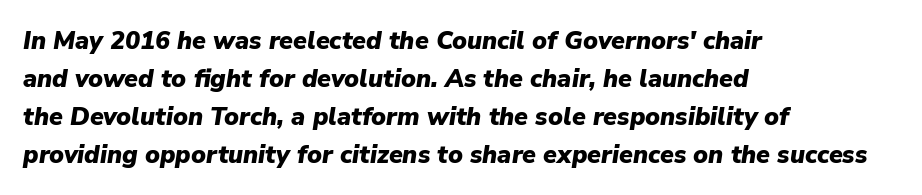
Observe the ordinary spacing: letters are neighbours, not strangers. Set as a true bold cut, around the 700 mark. Which margin do the lines hug? The left one — the right edge is uneven. Any mark beneath the type? The region is blank. Every character sits at an angle, as italics do. The rendering uses a moderate line-height, typical for paragraphs.
